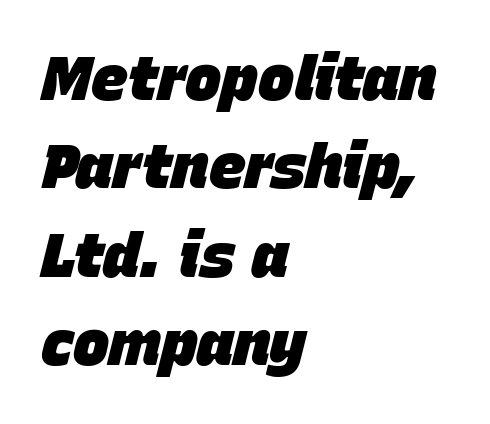
Decoration check: the copy has no underline. Students, this is bold: see how much ink each stroke carries. The setting favours the left margin, as ordinary paragraphs usually do. In terms of letterspacing, this is plain default setting.
